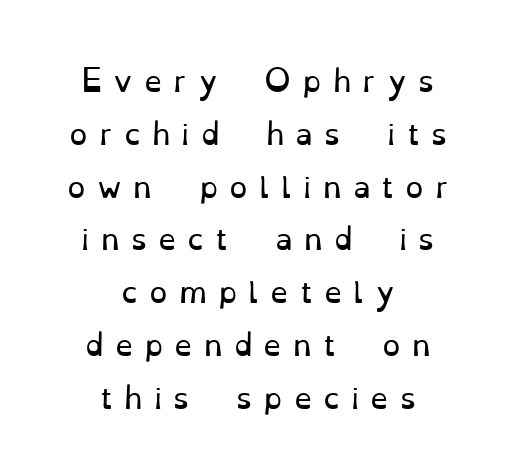
The image shows 29 px regular-weight serif type, upright; set centered, line spacing 1.82x, unusually wide letter spacing (+0.38 em), not underlined; low stroke contrast and a small x-height.
